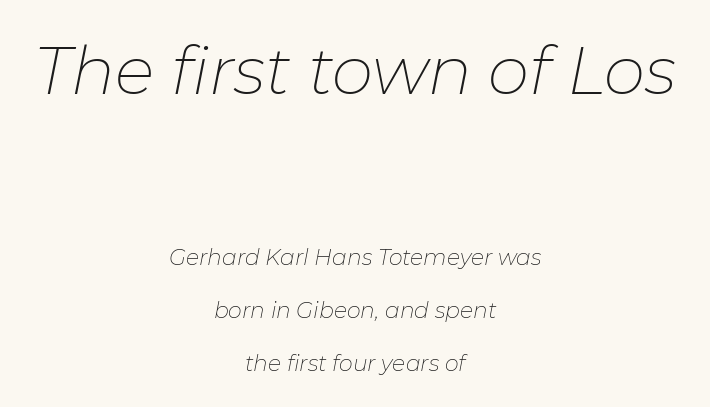
Size hierarchy here favors the leading block over the trailing one. These lines stand farther apart than default settings would place them. The horizontal fit of the characters is conventional and even. The whole block is typeset with a tilt. A typesetter would call this proportional, since set widths differ per character. Nobody drew a line under any word here.
